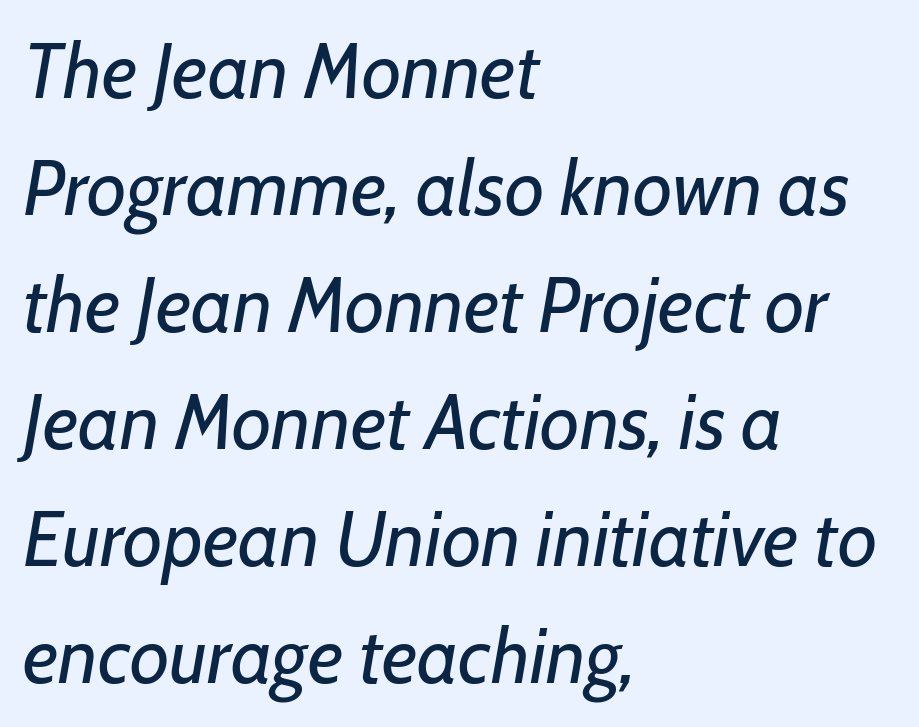
Beneath every word, the page is bare. The leading is moderate, giving the passage an even texture. You could not count columns in this text — the font is proportionally spaced. Stroke mass is kept to a normal reading level or below. These lines were composed using italics. Short note: letters normally spaced.
